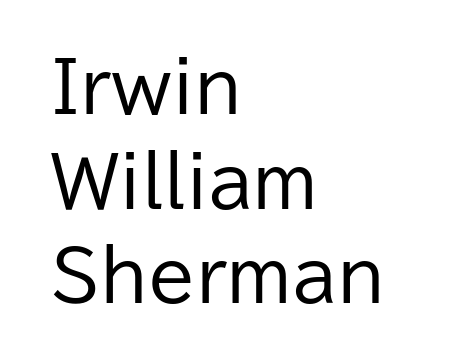
Teacher's note: observe the even left margin — that is flush-left alignment. Think standard paragraph weight, or any step lighter than that. The tracking reads as untouched default to a designer's eye. Classification — sans serif.
